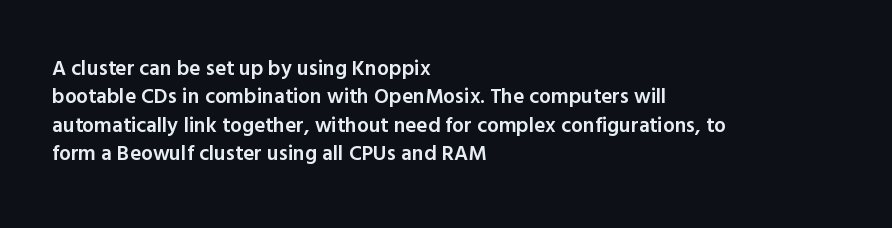
Q: Is the text bold? A: Semi-bold.
Q: Is the text italic (slanted)? A: No, it is upright.
Q: Is the text underlined? A: No.
Q: How is the paragraph aligned? A: Left-aligned.
Q: Is the spacing between letters normal or unusually wide? A: Normal.
Q: Is the spacing between lines tight, normal or loose? A: Normal.
